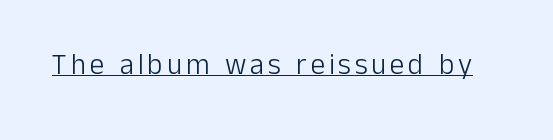
Posture: upright roman. The face used here is proportionally spaced, like ordinary book or web type. Is there an underline? Yes — a line sits under the letters. Nothing sits at the stroke ends, so this counts as sans-serif.
